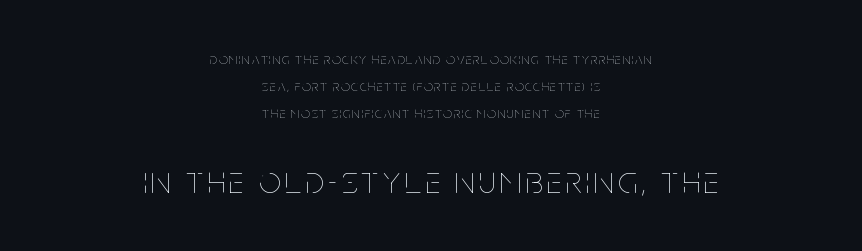
The passage shown is typed in a proportional face where columns would drift. Do the letters lean? They stand straight. Does the copy run flush right? No — it is centered line by line. The cut favours lightness, reaching ordinary text weight at its darkest. Larger block? The one below; the one above is distinctly smaller.
